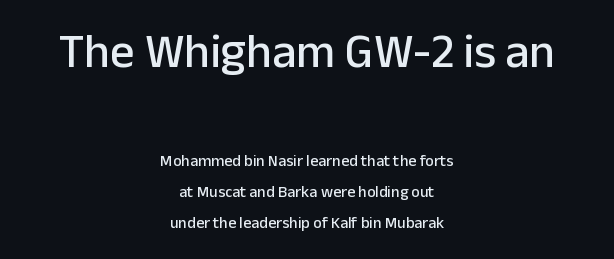
Compare the two chunks: the upper has the greater cap height. A roman cut, with each character standing at attention. This sample has the flowing, uneven cadence of proportional lettering. The designer went with a sans here, leaving each stem footless. Quick note: underline off.
